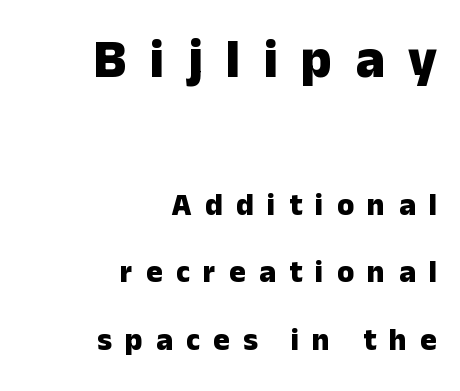
The image shows 54 px heavy sans-serif type, upright; set right-aligned, loose line spacing (2.18x), unusually wide letter spacing (+0.43 em), not underlined; the first (top) block is 1.74x larger; low stroke contrast and a medium x-height.
